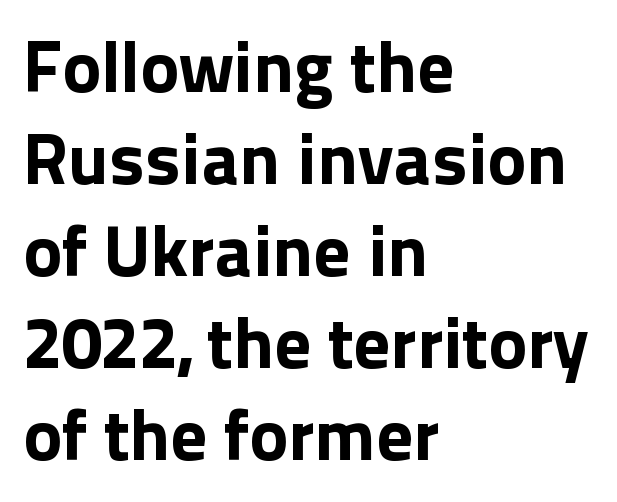
Q: Is the text bold? A: Yes.
Q: Is the text italic (slanted)? A: No, it is upright.
Q: Is the typeface a serif or a sans-serif typeface? A: Sans-serif.
Q: Is the text underlined? A: No.
Q: How is the paragraph aligned? A: Left-aligned.
Q: Is the spacing between letters normal or unusually wide? A: Normal.
Q: Is the spacing between lines tight, normal or loose? A: Normal.
Q: Width (condensed, normal, or wide)? A: Normal.
Q: x-height? A: Medium.
Q: Monospaced? A: No.
